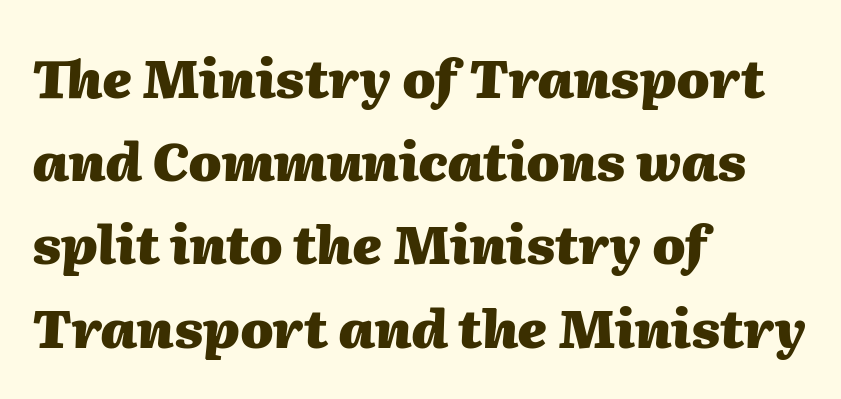
The image shows 53 px heavy type, italic (leaning right); set left-aligned, normal line spacing (1.57x), normal letter spacing, not underlined; medium stroke contrast and a medium x-height.
